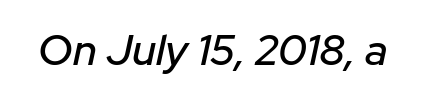
The image shows 43 px text type, italic (leaning right); set normal letter spacing, not underlined; low stroke contrast and a medium x-height.
